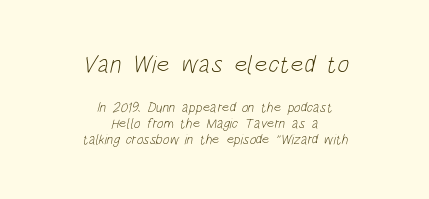
You get the large type first, then a drop to smaller type. Alignment: centered. Caption: face not bold, strokes unweighted. Beneath every word, the page is bare. Tracking here is standard; glyphs follow each other at the usual distance.
